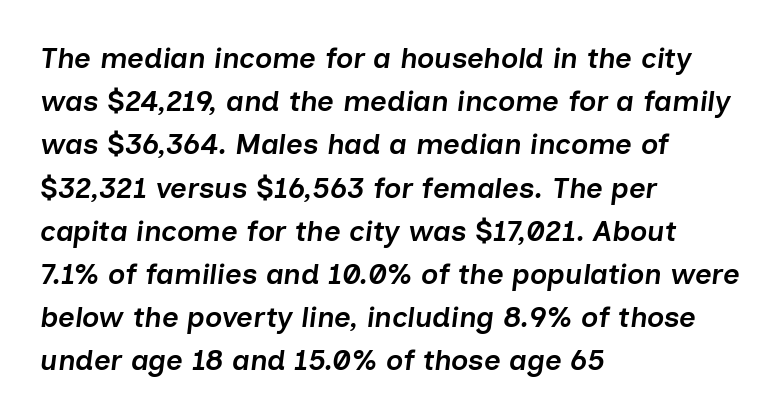
The lines sit at an ordinary, default distance from one another. A fair bit of extra ink — the face is semibold, not bold. Glance below the letters and you will spot only blank space. All the whitespace from short lines collects on the right. Is this a fixed-width face? No — the glyphs have proportional, varying widths. Glyph-to-glyph distance matches everyday printed text.
